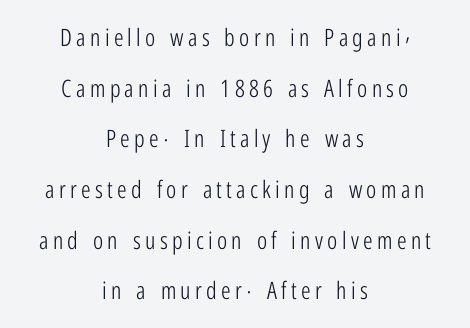
{"italic": "no", "bold": "no", "underline": "no", "align": "center", "line_spacing": "loose", "line_spacing_ratio": 2.11, "glyph_px": 24}
